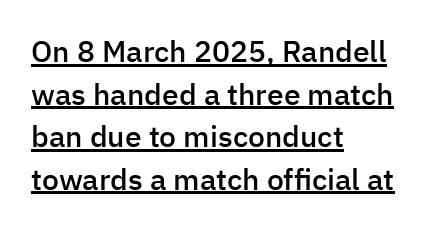
Q: Is the text bold? A: Semi-bold.
Q: Is the text italic (slanted)? A: No, it is upright.
Q: Is the typeface a serif or a sans-serif typeface? A: Sans-serif.
Q: Is the text underlined? A: Yes.
Q: How is the paragraph aligned? A: Left-aligned.
Q: Is the spacing between letters normal or unusually wide? A: Normal.
Q: Is the spacing between lines tight, normal or loose? A: Normal.
Q: Width (condensed, normal, or wide)? A: Normal.
Q: Stroke contrast? A: Low.
Q: x-height? A: Medium.
Q: Monospaced? A: No.
